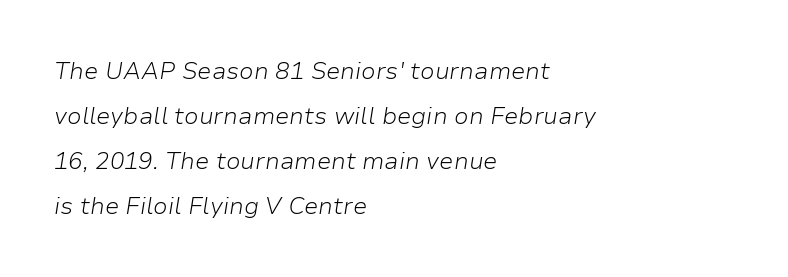
Every character sits at an angle, as italics do. Check under the words: just untouched page. These lines are set flush left with a ragged right edge. No extra ink here — the face is not bold. Observe the ordinary spacing: letters are neighbours, not strangers.
